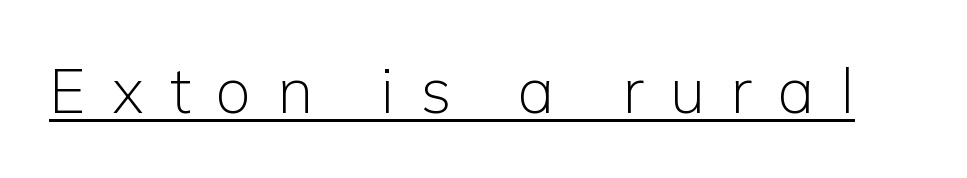
The image shows 63 px light sans-serif type, upright; set unusually wide letter spacing (+0.41 em), underlined; low stroke contrast and a medium x-height.
